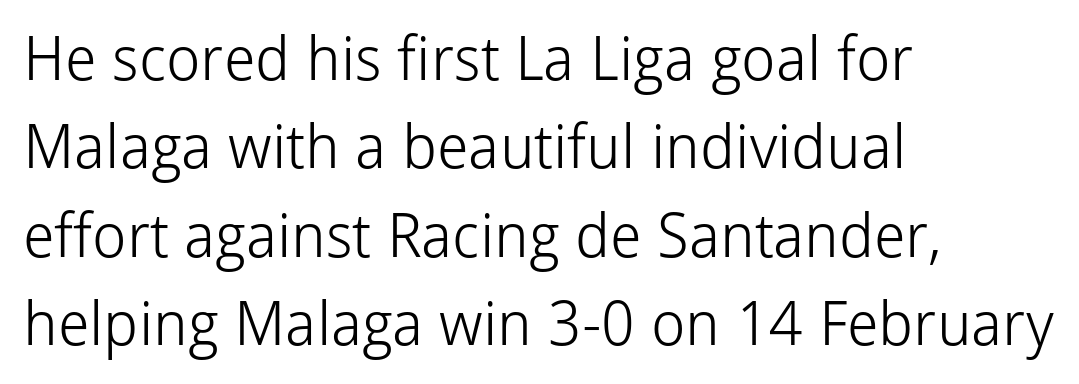
Q: Is the text bold? A: No.
Q: Is the text italic (slanted)? A: No, it is upright.
Q: Is the typeface a serif or a sans-serif typeface? A: Sans-serif.
Q: Is the text underlined? A: No.
Q: How is the paragraph aligned? A: Left-aligned.
Q: Is the spacing between letters normal or unusually wide? A: Normal.
Q: Is the spacing between lines tight, normal or loose? A: Normal.
Q: Width (condensed, normal, or wide)? A: Normal.
Q: Stroke contrast? A: Low.
Q: x-height? A: Medium.
Q: Monospaced? A: No.
